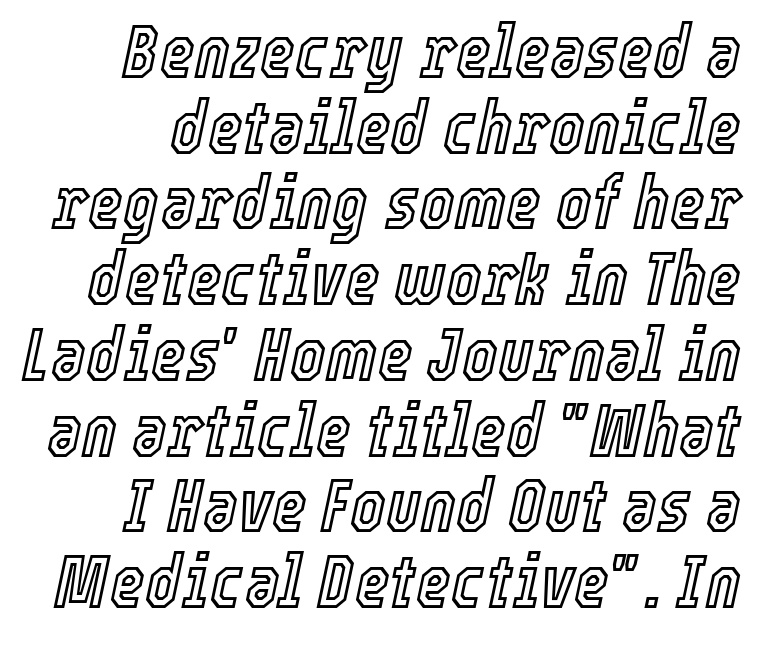
The image shows 75 px condensed type, italic (leaning right); set tight line spacing (1.01x), normal letter spacing, not underlined; a medium x-height.
